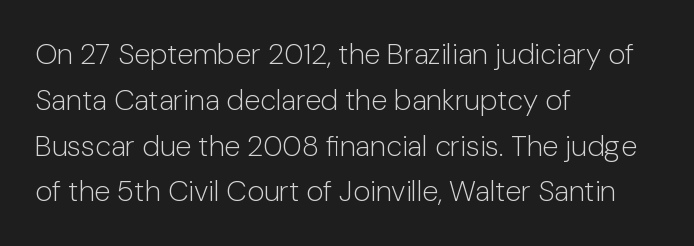
{"serif": "no", "italic": "no", "bold": "no", "weight": "light", "width": "normal", "stroke_contrast": "low", "x_height": "medium", "monospaced": "no", "underline": "no", "align": "left", "line_spacing": "normal", "line_spacing_ratio": 1.58, "letter_spacing": "normal", "letter_spacing_em": 0.0, "glyph_px": 29}
